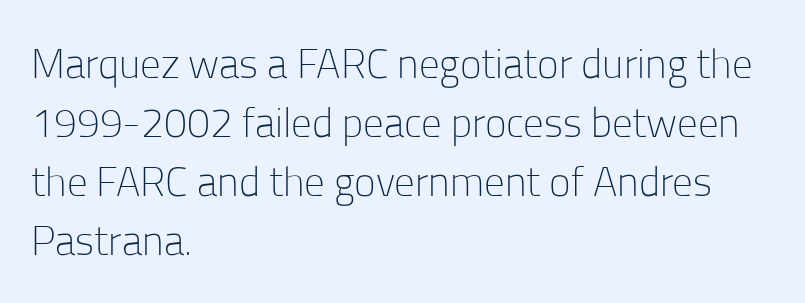
Characters follow at the spacing the type designer built in. Nope, not italic — everything's standing straight. The specimen omits any rule beneath the text block's lines. Type style note: lacks serifs. In terms of leading, this rendering sits right in the middle.
